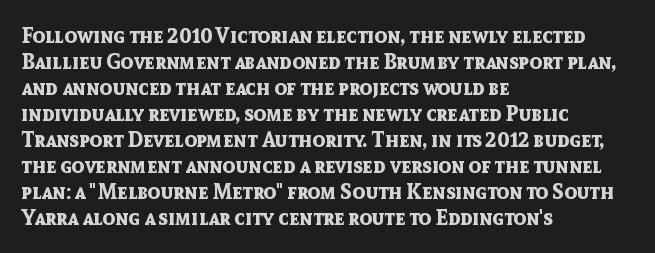
The image shows 21 px bold type, upright; set left-aligned, line spacing 1.24x, normal letter spacing, not underlined.
